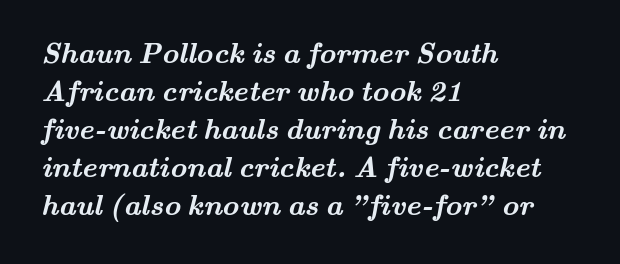
The image shows 29 px semibold, wide serif type; set left-aligned, normal line spacing (1.31x), normal letter spacing, not underlined; medium stroke contrast and a small x-height.
